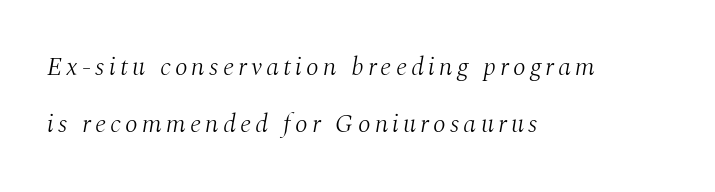
Q: Is the text bold? A: No.
Q: Is the text italic (slanted)? A: Yes, it leans right by about 10 degrees.
Q: Is the text underlined? A: No.
Q: How is the paragraph aligned? A: Left-aligned.
Q: Is the spacing between lines tight, normal or loose? A: Loose.
